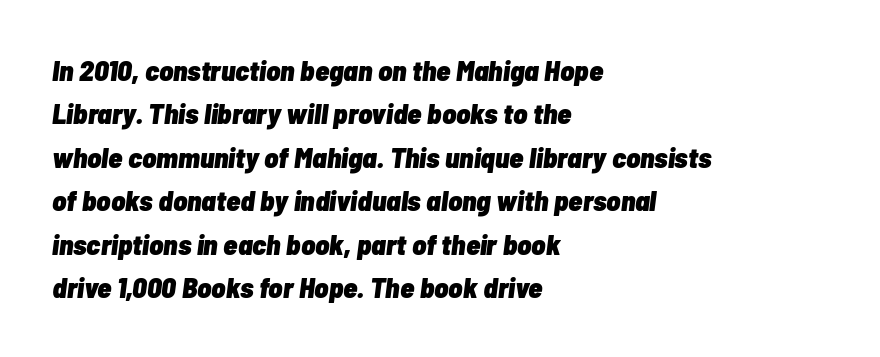
These lines stack with their left ends in a neat column. Quick note: underline off. The rendering uses natural spacing where letterforms have individual widths. Look at the tracking — it's just the regular setting, nothing added.
